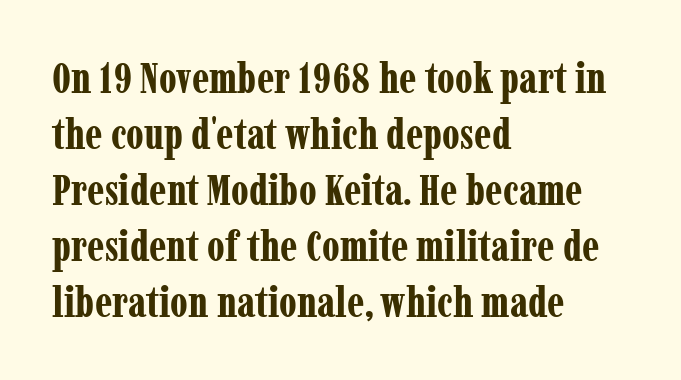
{"serif": "yes", "italic": "no", "bold": "yes", "weight": "bold", "width": "condensed", "stroke_contrast": "low", "x_height": "medium", "monospaced": "no", "underline": "no", "align": "left", "line_spacing": "normal", "line_spacing_ratio": 1.3, "letter_spacing": "normal", "letter_spacing_em": 0.0, "glyph_px": 43}
